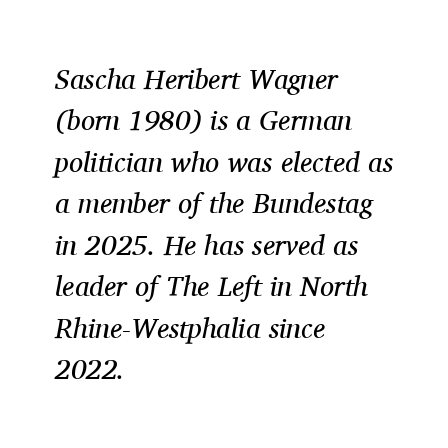
Observe the ordinary spacing: letters are neighbours, not strangers. Style check: oblique. Is there much room between lines? A standard amount, neither cramped nor airy. Typeset ragged right — the left edge is the straight one.
